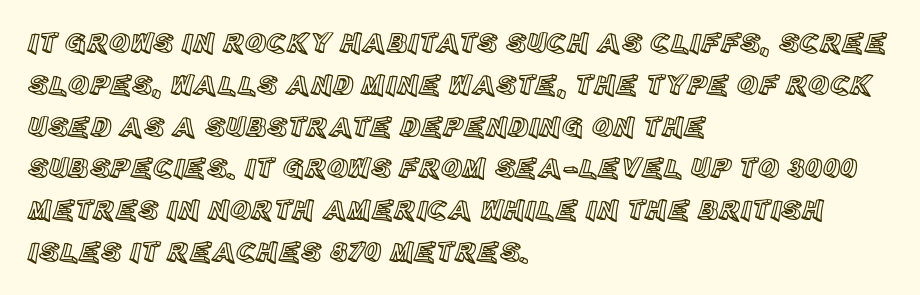
{"width": "normal", "x_height": "large", "monospaced": "no", "underline": "no", "align": "left", "line_spacing": "normal", "line_spacing_ratio": 1.44, "letter_spacing": "normal", "letter_spacing_em": 0.0, "glyph_px": 29}
